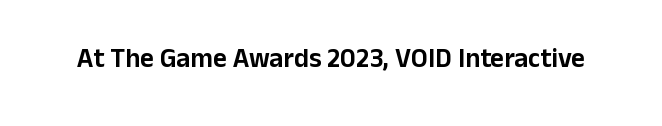
{"italic": "no", "underline": "no", "letter_spacing": "normal", "letter_spacing_em": 0.0, "glyph_px": 27}
